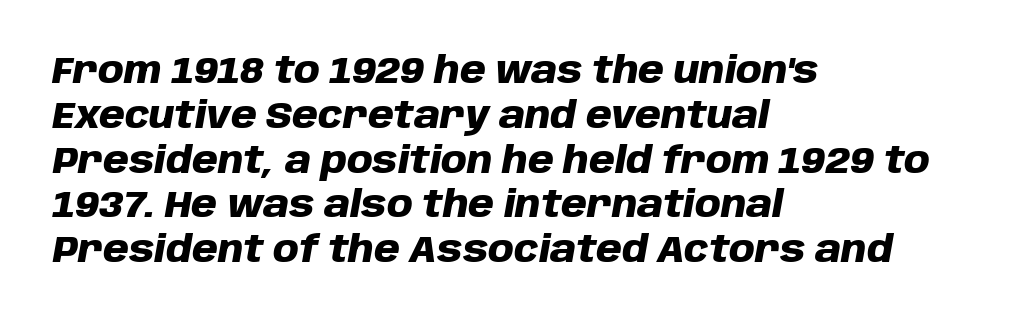
The image shows 37 px heavy type, italic (leaning right); set left-aligned, line spacing 1.21x, normal letter spacing, not underlined; low stroke contrast and a large x-height.
